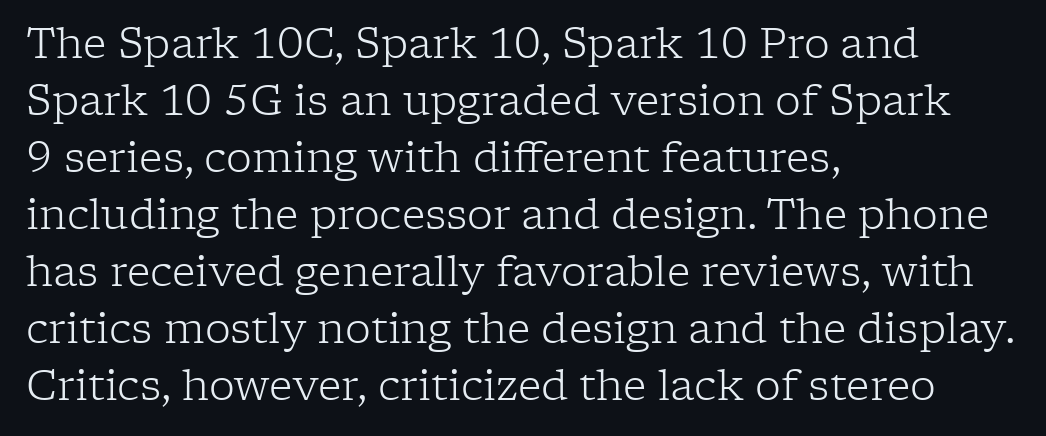
Each letter keeps its own natural width here, so spacing adapts to shape. Which margin do the lines hug? The left one — the right edge is uneven. Regarding serifs, this sample has them. Inter-character spacing is left at the font's built-in metrics. These lines sit exactly where default settings would place them. No letter is thick-stroked: the sample isn't bold.
